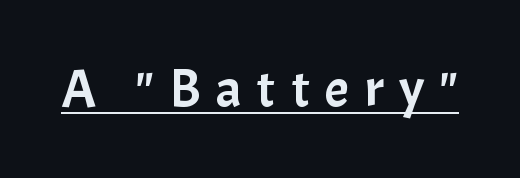
The letters stand upright; this is a roman face. Each letter keeps its own natural width here, so spacing adapts to shape. The gaps between neighbouring characters are conspicuously large. The face used here is a sans, in the tradition of grotesques and geometrics. The face used here appears with an underline applied.
